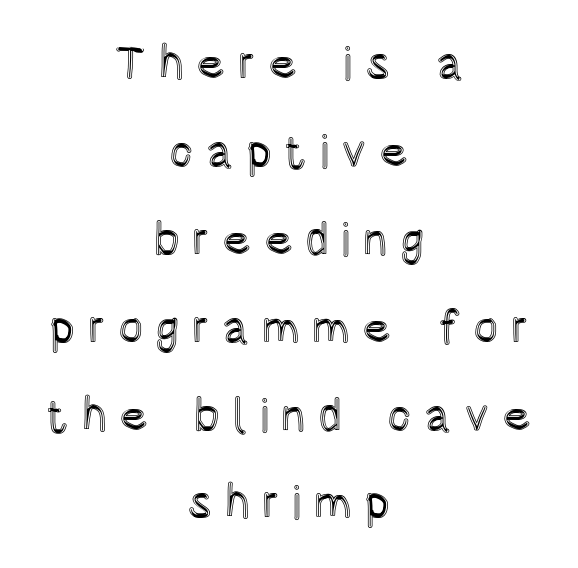
Posture: vertical. Check under the words: just untouched page. Notice how the passage keeps no hard edge, just a central spine. The gaps between neighbouring characters are conspicuously large. Note the varied advance widths — an 'i' is clearly narrower than an 'm'.
